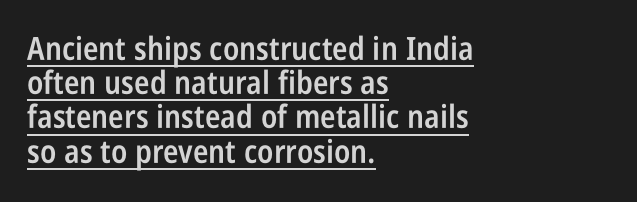
A typesetter would call this proportional, since set widths differ per character. Emphasis is given by a line drawn under the lettering. Quick note: interline space is minimal. The sample has been set in demibold, a notch under bold. Rendered with straight, roman letterforms. This sample uses a sans-serif face.
